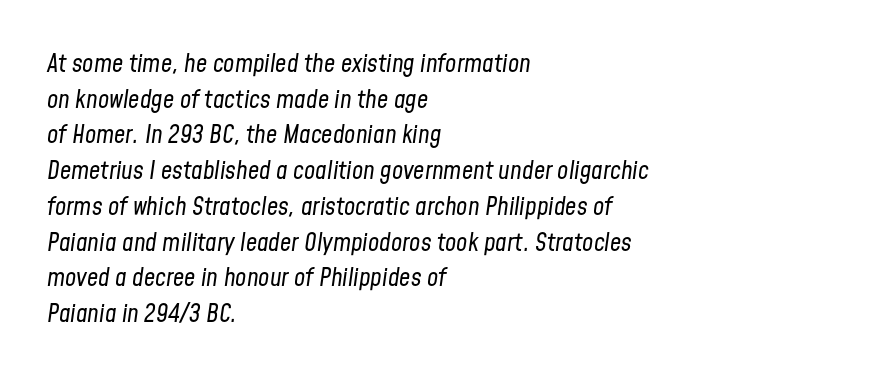
The image shows 25 px text type, italic (leaning right); set left-aligned, normal line spacing (1.43x), normal letter spacing, not underlined.
